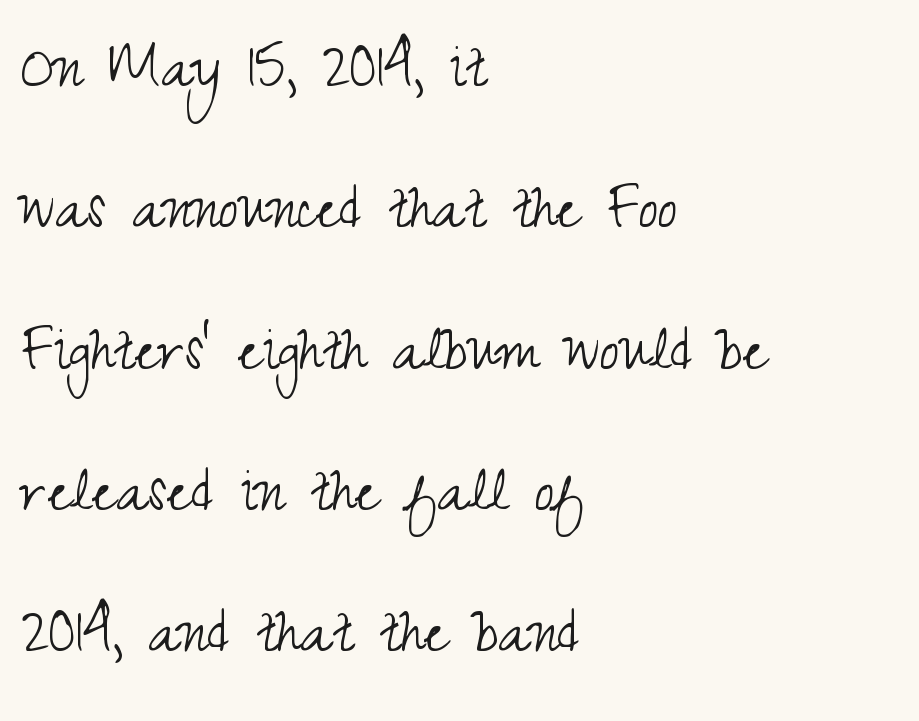
Layout note: lines flush left. The passage shown has conventional tracking throughout. The space beneath each line is pristine and unruled. Airy leading. The lettering holds an erect, upright posture throughout. Weight: not bold — regular or lighter.
